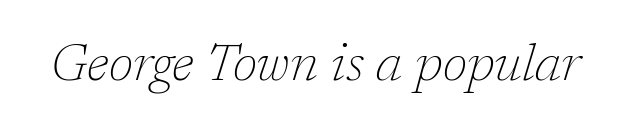
Q: Is the text bold? A: No.
Q: Is the text italic (slanted)? A: Yes, it leans right by about 17 degrees.
Q: Is the typeface a serif or a sans-serif typeface? A: Serif.
Q: Is the text underlined? A: No.
Q: Is the spacing between letters normal or unusually wide? A: Normal.
Q: Width (condensed, normal, or wide)? A: Normal.
Q: Stroke contrast? A: Low.
Q: x-height? A: Medium.
Q: Monospaced? A: No.
